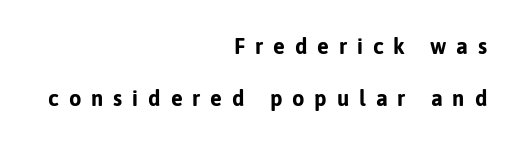
{"italic": "no", "bold": "yes", "underline": "no", "align": "right", "line_spacing": "loose", "line_spacing_ratio": 2.37, "letter_spacing": "wide", "letter_spacing_em": 0.45, "glyph_px": 22}
